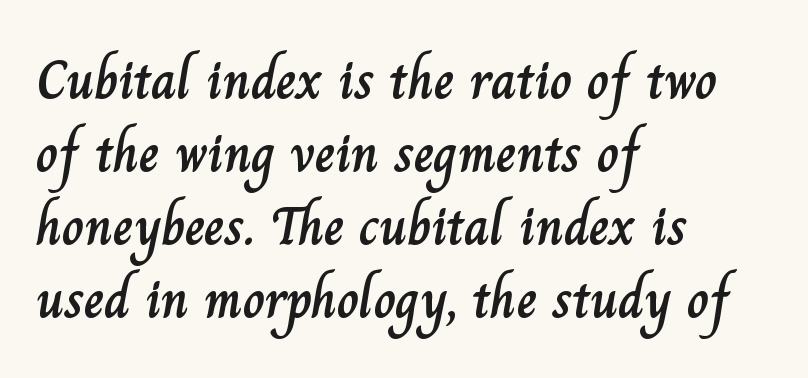
The image shows 55 px text type; set left-aligned, normal line spacing (1.33x), normal letter spacing, not underlined; low stroke contrast and a small x-height.
